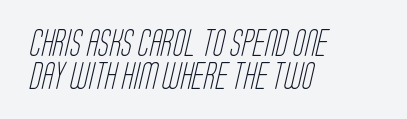
The ragged edge is on the right, which tells us the setting is flush left. The specimen omits any rule beneath the text block's lines. The passage shown has conventional tracking throughout. Think standard paragraph weight, or any step lighter than that.
